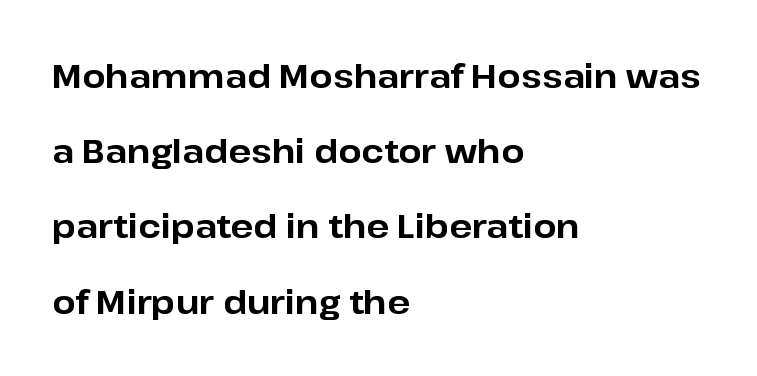
The image shows 33 px bold sans-serif type, upright; set left-aligned, loose line spacing (2.28x), normal letter spacing, not underlined; low stroke contrast and a medium x-height.
